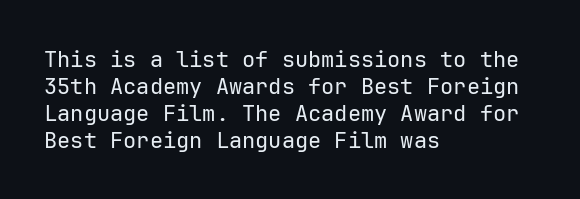
{"italic": "no", "bold": "no", "underline": "no", "align": "left", "line_spacing_ratio": 1.22, "letter_spacing": "normal", "letter_spacing_em": 0.0, "glyph_px": 22}
